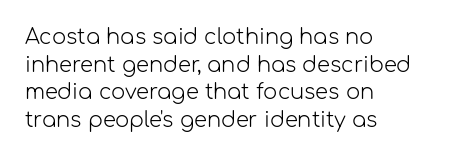
The image shows 21 px text type, upright; set left-aligned, normal line spacing (1.31x), normal letter spacing, not underlined.
